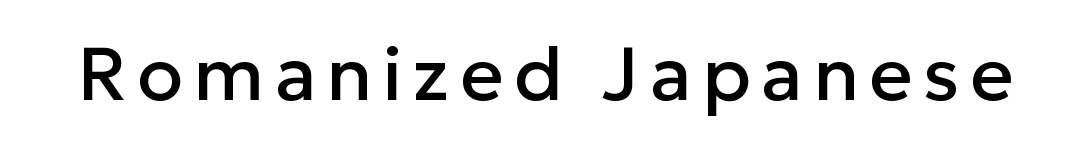
Do the characters align in a grid? No, the font is proportional. If you drew a line through each stem, it would be perfectly vertical. The passage shown is typeset with a sans-serif family. Quick note: underline off.
